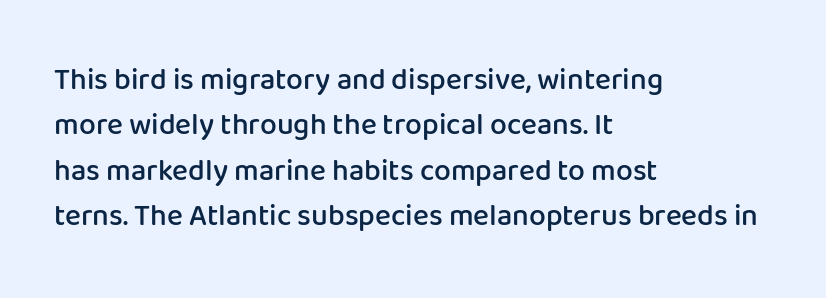
The passage is arranged the way most books set body copy — flush left. Check under the words: just untouched page. The letters stand upright; this is a roman face. How are the letters spaced? Ordinarily, with no added tracking.
